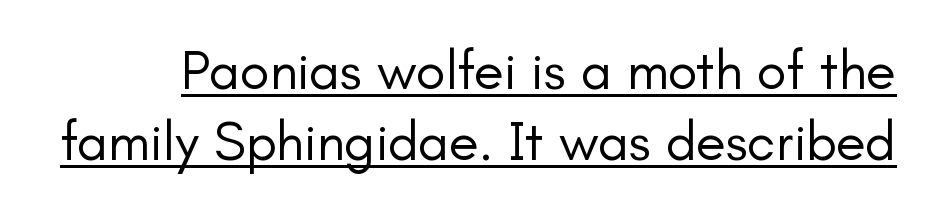
{"serif": "no", "italic": "no", "bold": "no", "weight": "regular", "width": "normal", "stroke_contrast": "low", "x_height": "small", "monospaced": "no", "underline": "yes", "line_spacing": "normal", "line_spacing_ratio": 1.29, "letter_spacing": "normal", "letter_spacing_em": 0.0, "glyph_px": 55}
